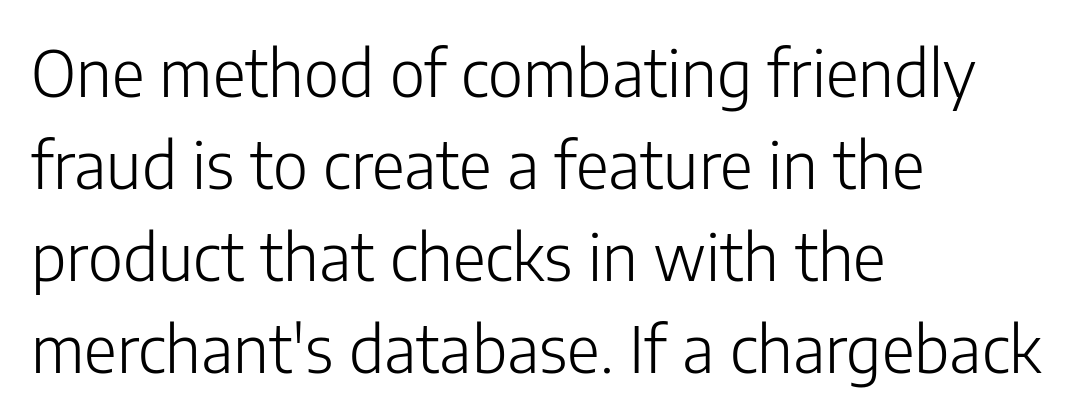
Type without underlining. The glyphs in this specimen are sans serif. The leading is moderate, giving the passage an even texture. The passage is arranged the way most books set body copy — flush left. The gaps between neighbouring characters are ordinary and unremarkable.
